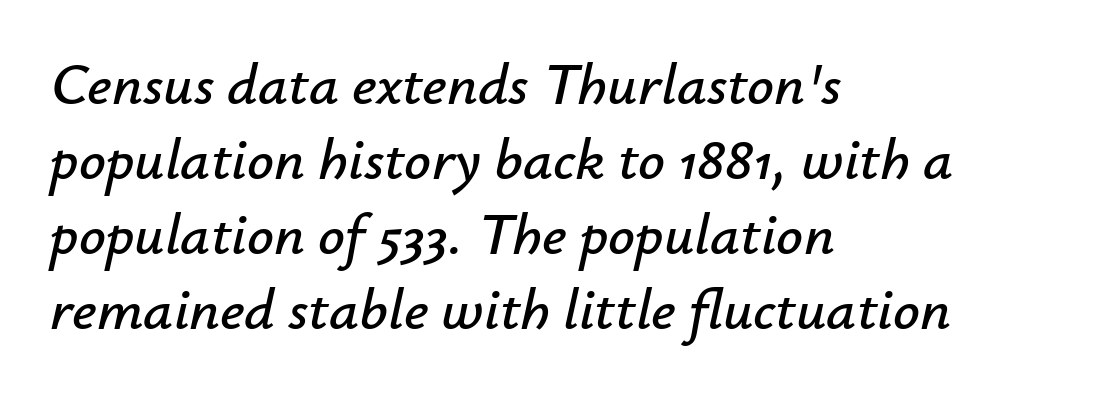
{"italic": "yes", "lean": "right", "slant_degrees": 12, "width": "normal", "stroke_contrast": "low", "x_height": "small", "monospaced": "no", "underline": "no", "align": "left", "line_spacing": "normal", "line_spacing_ratio": 1.27, "letter_spacing": "normal", "letter_spacing_em": 0.0, "glyph_px": 59}
